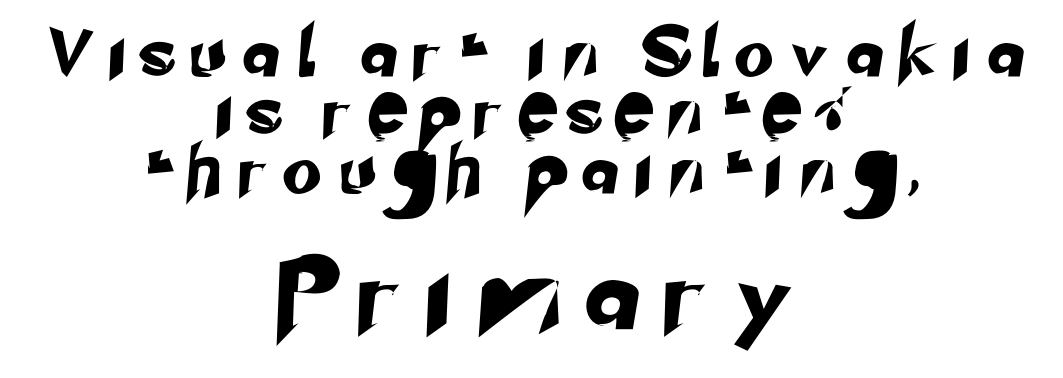
Q: Is the typeface a serif or a sans-serif typeface? A: Sans-serif.
Q: Is the text underlined? A: No.
Q: How is the paragraph aligned? A: Centered.
Q: Is the spacing between letters normal or unusually wide? A: Unusually wide.
Q: Which block of text is set in a larger size, the first (top) or the second (bottom)? A: The second (bottom) one.
Q: Width (condensed, normal, or wide)? A: Normal.
Q: Stroke contrast? A: Low.
Q: x-height? A: Small.
Q: Monospaced? A: No.
